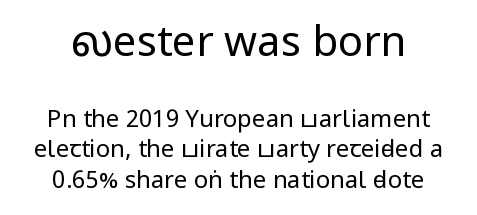
The image shows 42 px regular-weight, condensed sans-serif type, upright; set centered, normal line spacing (1.27x), normal letter spacing, not underlined; the first (top) block is 1.75x larger; low stroke contrast and a large x-height.
